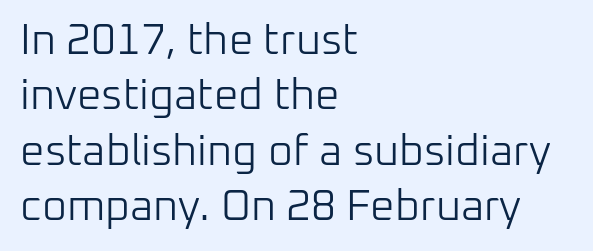
Q: Is the text bold? A: No.
Q: Is the text italic (slanted)? A: No, it is upright.
Q: Is the typeface a serif or a sans-serif typeface? A: Sans-serif.
Q: Is the text underlined? A: No.
Q: How is the paragraph aligned? A: Left-aligned.
Q: Is the spacing between letters normal or unusually wide? A: Normal.
Q: Is the spacing between lines tight, normal or loose? A: Normal.
Q: Width (condensed, normal, or wide)? A: Normal.
Q: Stroke contrast? A: Low.
Q: x-height? A: Medium.
Q: Monospaced? A: No.
